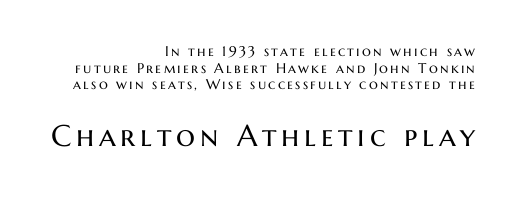
Underline: absent. Think standard paragraph weight, or any step lighter than that. The rendering anchors every line to the right-hand side. Vertical strokes here are truly vertical.
